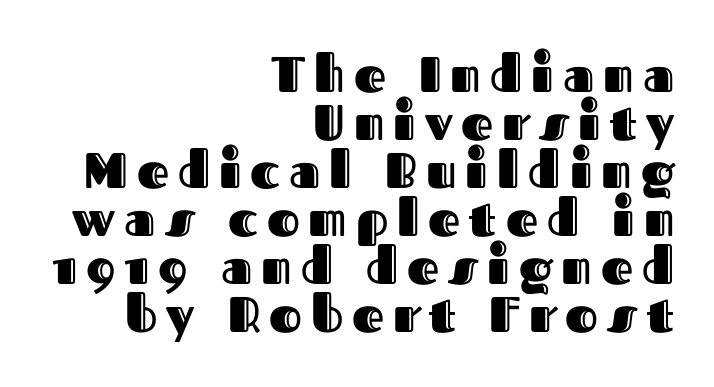
{"italic": "no", "width": "normal", "x_height": "medium", "monospaced": "no", "underline": "no", "align": "right", "line_spacing": "tight", "line_spacing_ratio": 0.96, "glyph_px": 50}
